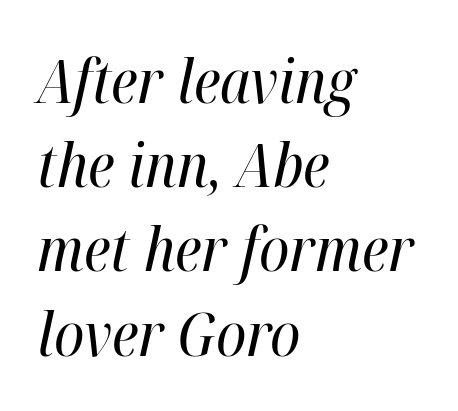
{"italic": "yes", "lean": "right", "slant_degrees": 12, "bold": "no", "weight": "regular", "width": "condensed", "stroke_contrast": "high", "x_height": "medium", "monospaced": "no", "underline": "no", "align": "left", "line_spacing": "normal", "line_spacing_ratio": 1.38, "letter_spacing": "normal", "letter_spacing_em": 0.0, "glyph_px": 61}
